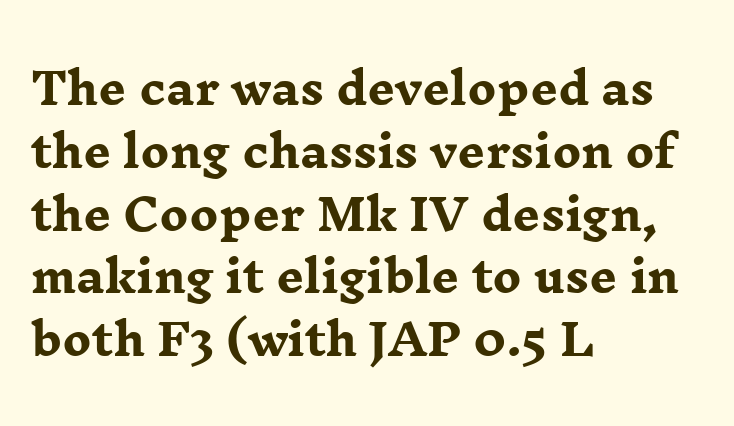
Q: Is the text bold? A: Yes.
Q: Is the text italic (slanted)? A: No, it is upright.
Q: Is the typeface a serif or a sans-serif typeface? A: Serif.
Q: Is the text underlined? A: No.
Q: How is the paragraph aligned? A: Left-aligned.
Q: Is the spacing between letters normal or unusually wide? A: Normal.
Q: Is the spacing between lines tight, normal or loose? A: Normal.
Q: Width (condensed, normal, or wide)? A: Wide.
Q: Stroke contrast? A: Low.
Q: x-height? A: Medium.
Q: Monospaced? A: No.
